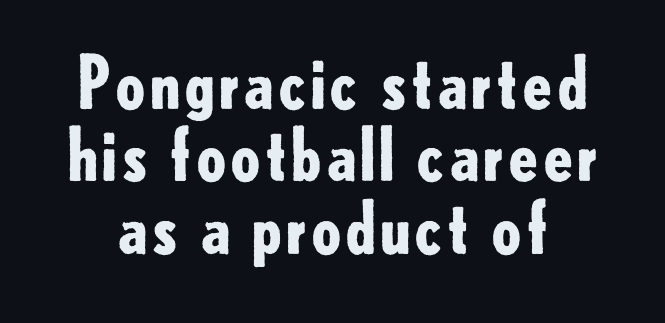
Q: Is the text bold? A: Yes.
Q: Is the text italic (slanted)? A: No, it is upright.
Q: Is the typeface a serif or a sans-serif typeface? A: Sans-serif.
Q: Is the text underlined? A: No.
Q: Is the spacing between letters normal or unusually wide? A: Normal.
Q: Is the spacing between lines tight, normal or loose? A: Tight.
Q: Width (condensed, normal, or wide)? A: Normal.
Q: Stroke contrast? A: Low.
Q: x-height? A: Small.
Q: Monospaced? A: No.
